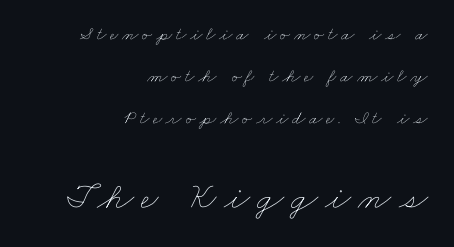
{"bold": "no", "weight": "thin", "width": "wide", "stroke_contrast": "low", "x_height": "small", "monospaced": "no", "underline": "no", "align": "right", "line_spacing": "loose", "line_spacing_ratio": 2.2, "larger_block": "second", "size_ratio": 2.0, "glyph_px": 38}
